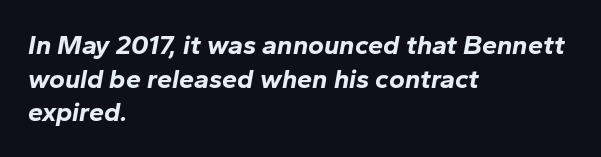
Q: Is the text bold? A: Yes.
Q: Is the text italic (slanted)? A: Yes, it leans right by about 10 degrees.
Q: Is the text underlined? A: No.
Q: How is the paragraph aligned? A: Left-aligned.
Q: Is the spacing between letters normal or unusually wide? A: Normal.
Q: Is the spacing between lines tight, normal or loose? A: Normal.
